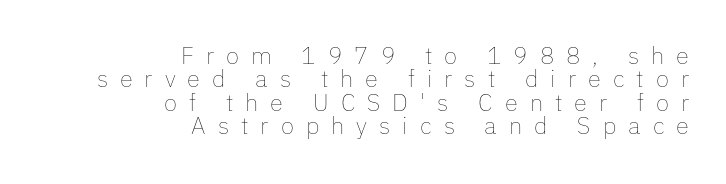
The image shows 24 px text type, upright; set right-aligned, tight line spacing (0.97x), unusually wide letter spacing (+0.5 em), not underlined.
